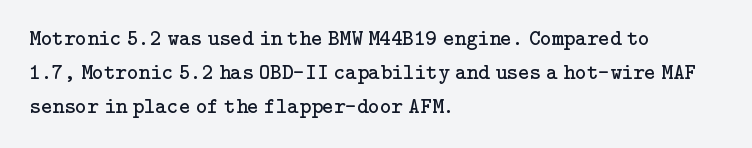
Q: Is the text bold? A: No.
Q: Is the text italic (slanted)? A: No, it is upright.
Q: Is the text underlined? A: No.
Q: How is the paragraph aligned? A: Left-aligned.
Q: Is the spacing between letters normal or unusually wide? A: Normal.
Q: Is the spacing between lines tight, normal or loose? A: Normal.
